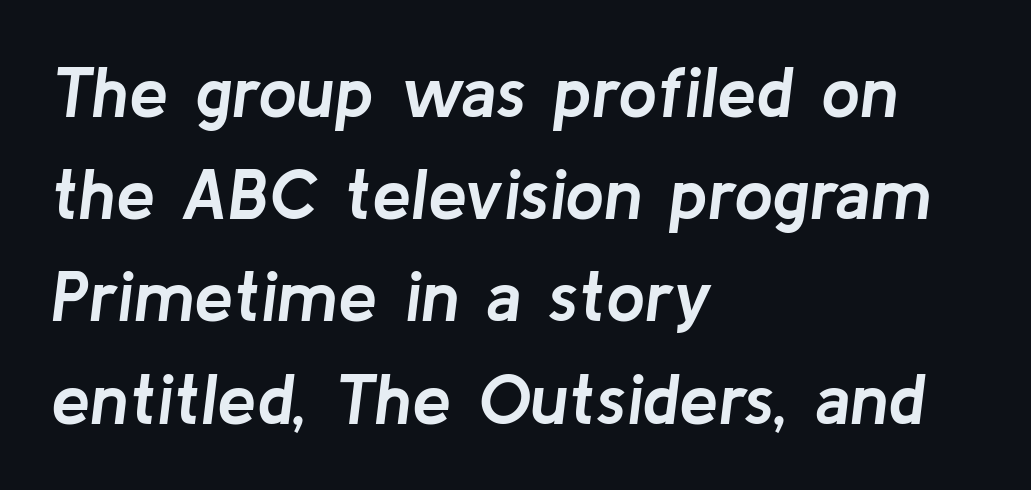
{"italic": "yes", "lean": "right", "slant_degrees": 8, "bold": "yes", "weight": "semibold", "width": "normal", "stroke_contrast": "low", "x_height": "medium", "monospaced": "no", "underline": "no", "align": "left", "line_spacing": "normal", "line_spacing_ratio": 1.46, "letter_spacing": "normal", "letter_spacing_em": 0.0, "glyph_px": 70}
